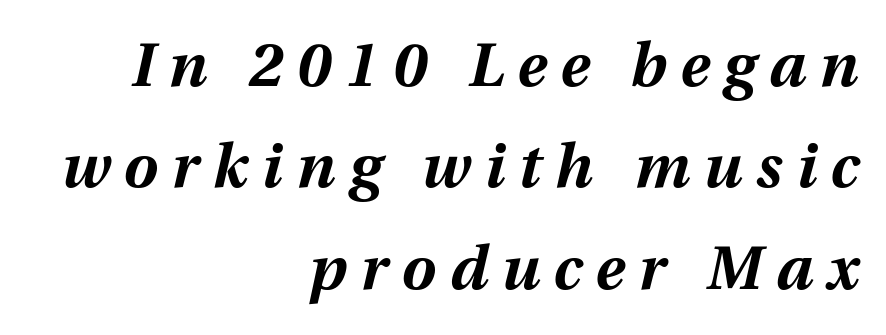
One glance says typical: line gaps are just what's usual. Typesetter's note: full bold, strokes at maximum text heaviness. Characters are canted at an angle relative to the baseline's perpendicular. Character widths vary here, with narrow letters taking less room than wide ones. The passage shown has open, widely tracked lettering throughout. The space beneath each line is pristine and unruled.
